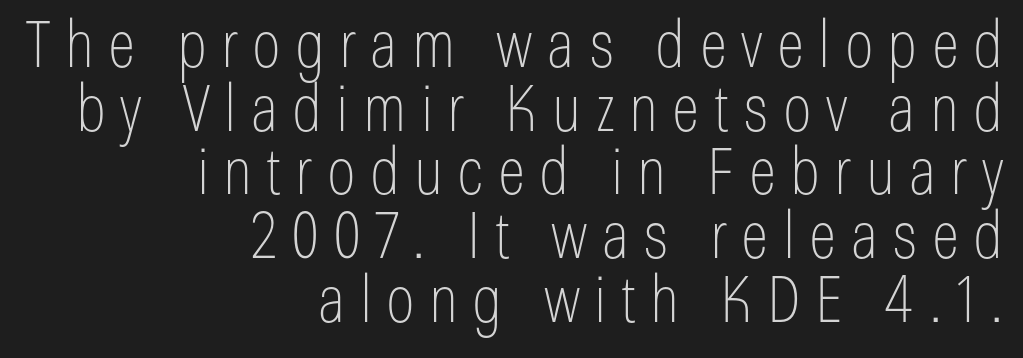
The passage shown is not bold in any degree. Each new line begins almost immediately beneath the previous one. The lines are quadded right. Proportional: the letters do not fall into vertical columns. Anything drawn beneath the words? Only blank space. This is sans-serif lettering, the kind often seen on screens and signage.
